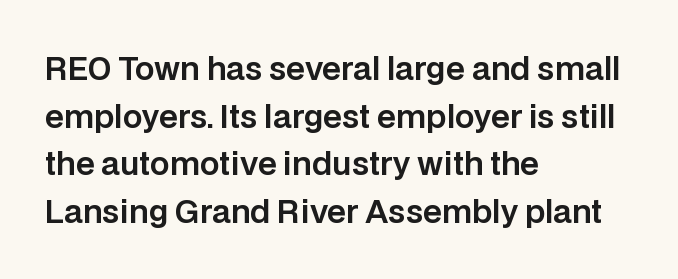
The type family on display is of the sans-serif kind. Inter-character spacing is left at the font's built-in metrics. The string is rendered with underlining switched off. The font's upright variant was chosen for this text.
